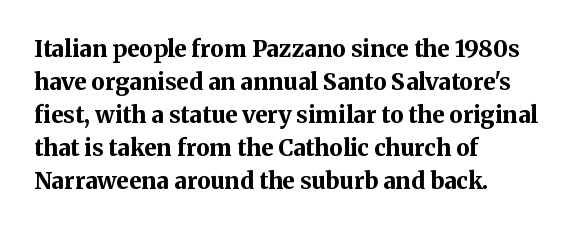
The image shows 23 px bold type, upright; set left-aligned, normal line spacing (1.43x), normal letter spacing, not underlined.
